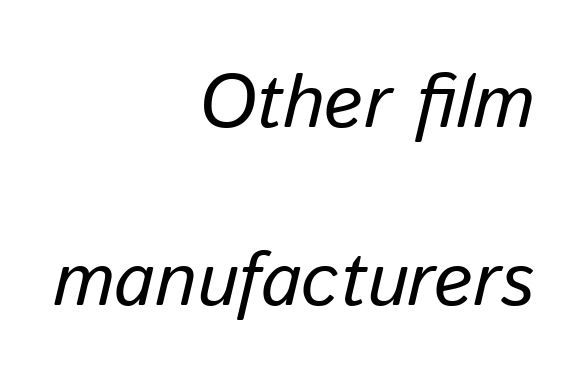
{"italic": "yes", "lean": "right", "slant_degrees": 13, "bold": "no", "weight": "regular", "width": "normal", "stroke_contrast": "low", "x_height": "medium", "monospaced": "no", "underline": "no", "align": "right", "line_spacing": "loose", "line_spacing_ratio": 2.38, "letter_spacing": "normal", "letter_spacing_em": 0.0, "glyph_px": 75}
